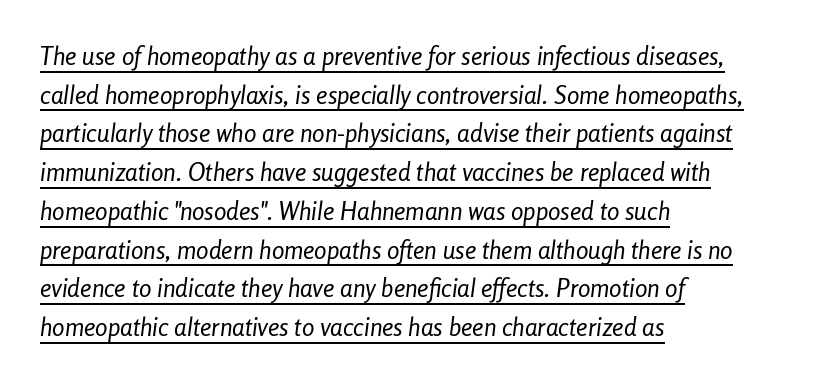
{"italic": "yes", "lean": "right", "slant_degrees": 8, "bold": "no", "underline": "yes", "align": "left", "line_spacing": "normal", "line_spacing_ratio": 1.55, "letter_spacing": "normal", "letter_spacing_em": 0.0, "glyph_px": 25}
